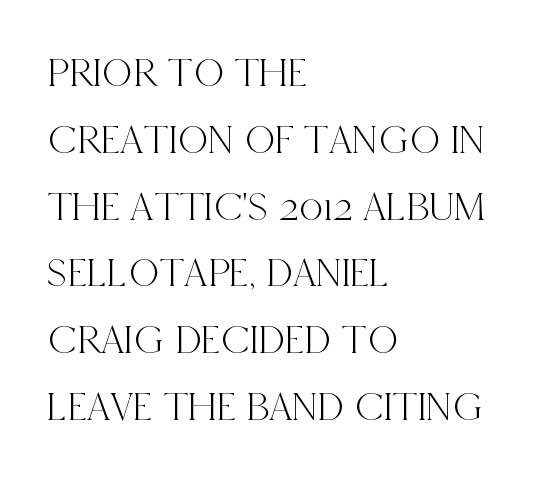
{"serif": "yes", "italic": "no", "width": "condensed", "x_height": "large", "monospaced": "no", "underline": "no", "align": "left", "line_spacing": "normal", "line_spacing_ratio": 1.59, "letter_spacing": "normal", "letter_spacing_em": 0.0, "glyph_px": 42}
